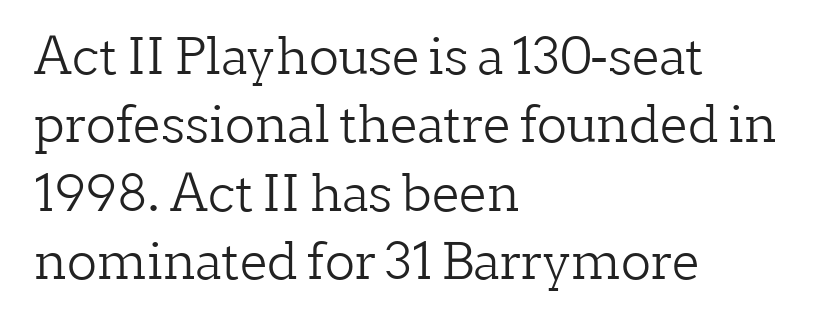
Q: Is the text bold? A: No.
Q: Is the text italic (slanted)? A: No, it is upright.
Q: Is the typeface a serif or a sans-serif typeface? A: Serif.
Q: Is the text underlined? A: No.
Q: How is the paragraph aligned? A: Left-aligned.
Q: Is the spacing between letters normal or unusually wide? A: Normal.
Q: Is the spacing between lines tight, normal or loose? A: Normal.
Q: Width (condensed, normal, or wide)? A: Normal.
Q: Stroke contrast? A: Low.
Q: x-height? A: Medium.
Q: Monospaced? A: No.
